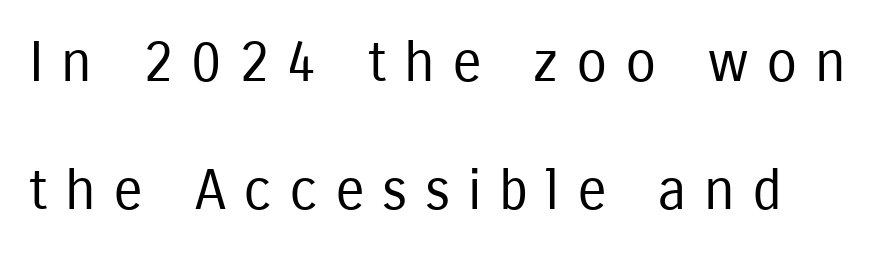
Loosely led — the rows are spread out. No italicization has been applied; the sample stays upright. The face looks like a standard text weight, possibly lighter. Proportional: the letters do not fall into vertical columns. The passage shown has open, widely tracked lettering throughout. Lines of text with bare space underneath.
